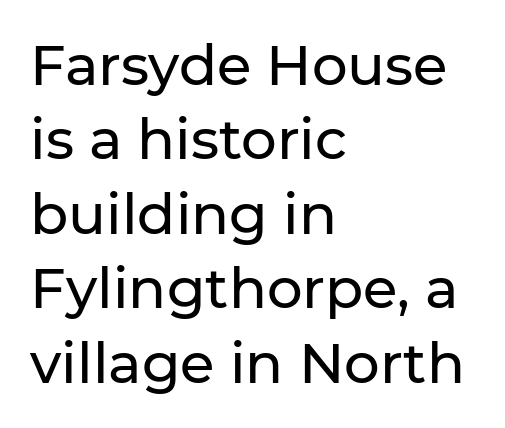
The image shows 56 px sans-serif type, upright; set left-aligned, normal line spacing (1.33x), normal letter spacing, not underlined; low stroke contrast and a medium x-height.
